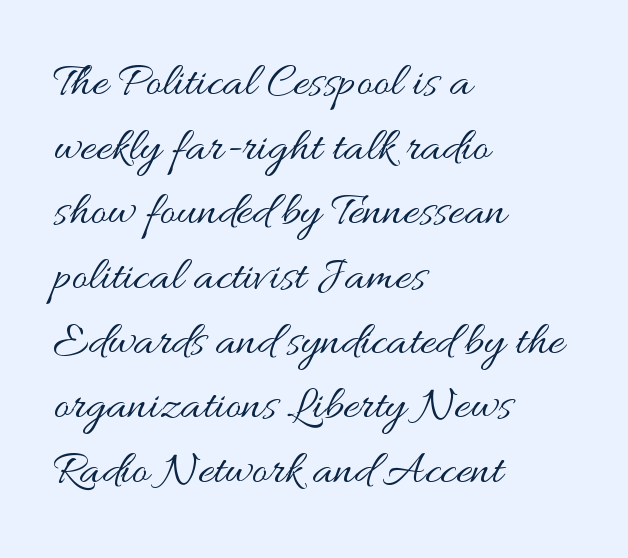
Q: Is the text bold? A: No.
Q: Is the text italic (slanted)? A: Yes.
Q: Is the text underlined? A: No.
Q: How is the paragraph aligned? A: Left-aligned.
Q: Is the spacing between letters normal or unusually wide? A: Normal.
Q: Is the spacing between lines tight, normal or loose? A: Normal.
Q: Width (condensed, normal, or wide)? A: Wide.
Q: Stroke contrast? A: Medium.
Q: x-height? A: Small.
Q: Monospaced? A: No.
